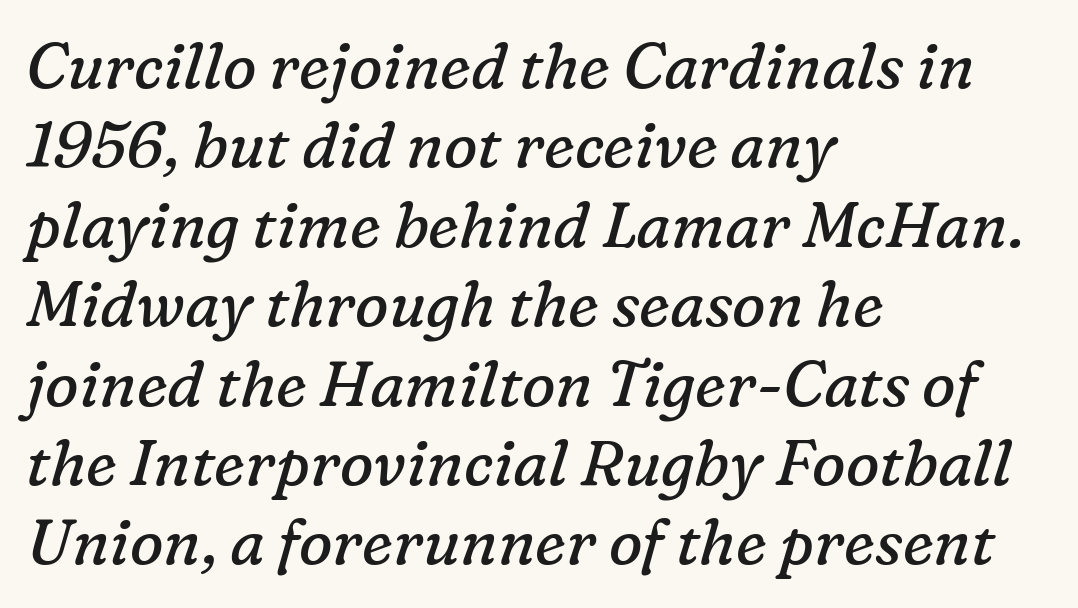
Stem width sits at or under what a default text font uses. A clean baseline with only descenders dipping below it. Observe the lean: these are italic letterforms. Characters follow at the spacing the type designer built in. Reading down the block, your eye returns to a fixed left position each line.
